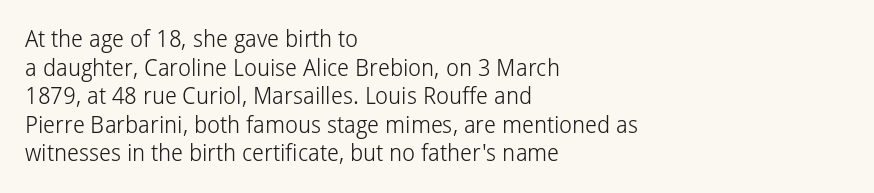
Q: Is the text bold? A: No.
Q: Is the text italic (slanted)? A: No, it is upright.
Q: Is the text underlined? A: No.
Q: How is the paragraph aligned? A: Left-aligned.
Q: Is the spacing between letters normal or unusually wide? A: Normal.
